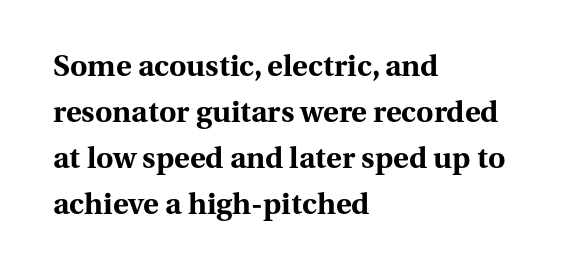
Q: Is the text bold? A: Yes.
Q: Is the text italic (slanted)? A: No, it is upright.
Q: Is the typeface a serif or a sans-serif typeface? A: Serif.
Q: Is the text underlined? A: No.
Q: How is the paragraph aligned? A: Left-aligned.
Q: Is the spacing between letters normal or unusually wide? A: Normal.
Q: Is the spacing between lines tight, normal or loose? A: Normal.
Q: Width (condensed, normal, or wide)? A: Normal.
Q: Stroke contrast? A: Medium.
Q: x-height? A: Medium.
Q: Monospaced? A: No.
